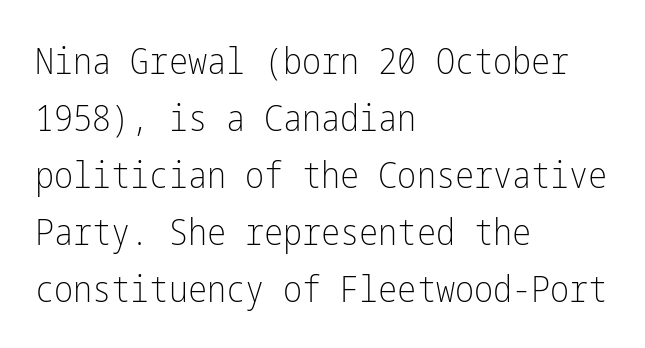
Q: Is the text bold? A: No.
Q: Is the text italic (slanted)? A: No, it is upright.
Q: Is the typeface a serif or a sans-serif typeface? A: Sans-serif.
Q: Is the text underlined? A: No.
Q: How is the paragraph aligned? A: Left-aligned.
Q: Is the spacing between letters normal or unusually wide? A: Normal.
Q: Is the spacing between lines tight, normal or loose? A: Normal.
Q: Width (condensed, normal, or wide)? A: Condensed.
Q: Stroke contrast? A: Low.
Q: x-height? A: Medium.
